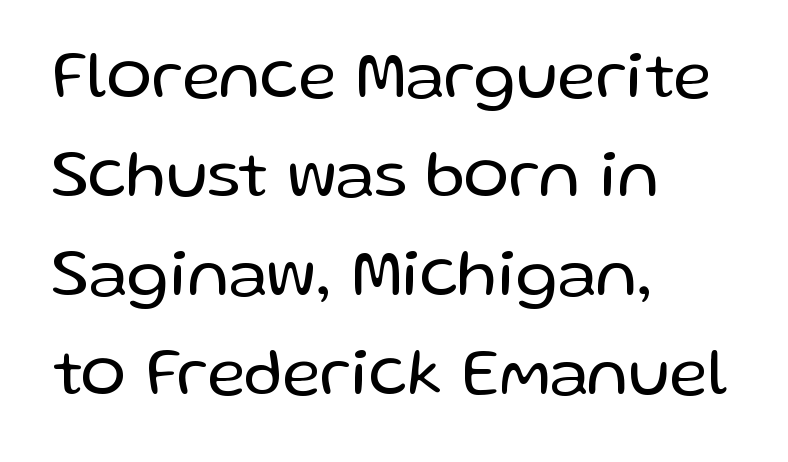
Are there feet on the stems? There aren't — it's a sans. No extra tracking has been applied to these lines. Any mark beneath the type? The region is blank. Notice how descenders clear the ascenders below comfortably — that's standard leading. The letters stand upright; this is a roman face. Short and long lines alike share a common starting point at left.
